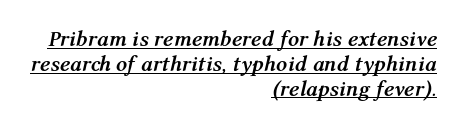
The rendering anchors every line to the right-hand side. Summary of vertical rhythm: compact, with narrow interline spacing. Quick note: italic. As a designer I'd log this as weight 700, bold. Descenders here cross a horizontal rule under the line.
